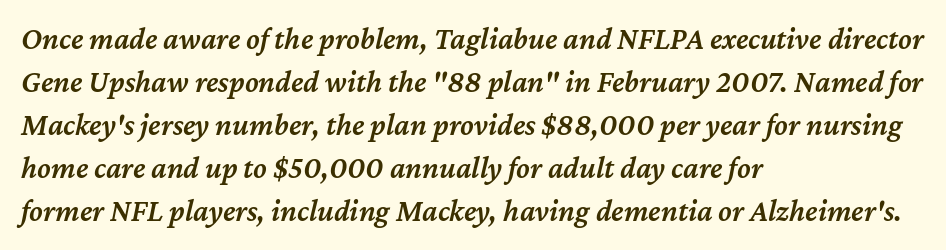
The image shows 31 px semibold type, italic (leaning right); set left-aligned, normal line spacing (1.39x), normal letter spacing, not underlined; medium stroke contrast and a medium x-height.
